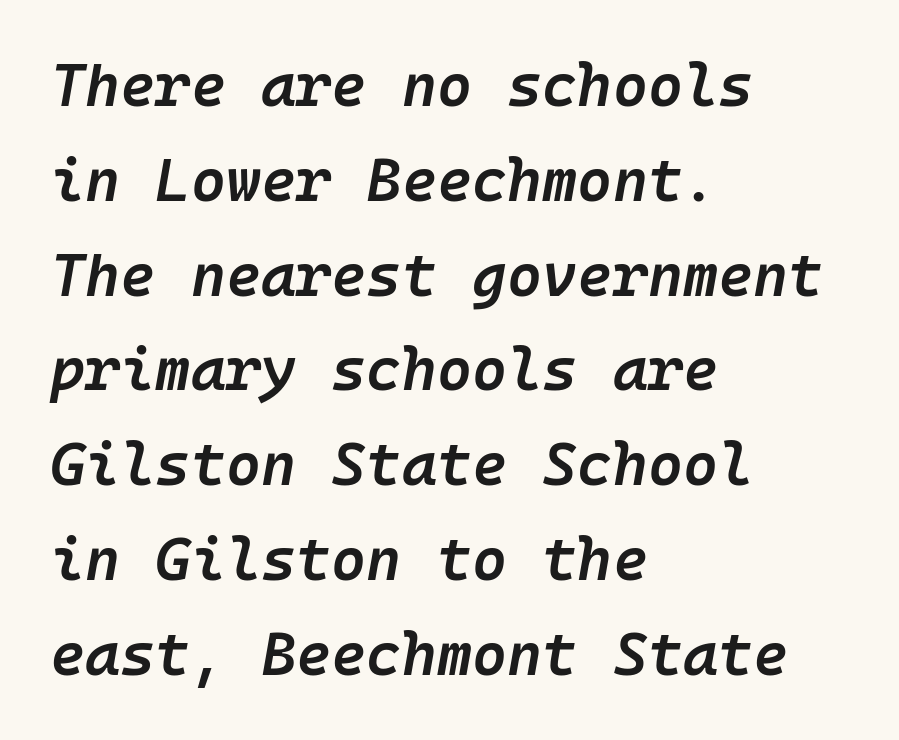
{"italic": "yes", "lean": "right", "slant_degrees": 10, "bold": "semi", "weight": "semibold", "width": "normal", "stroke_contrast": "low", "x_height": "medium", "underline": "no", "align": "left", "line_spacing": "normal", "line_spacing_ratio": 1.58, "letter_spacing": "normal", "letter_spacing_em": 0.0, "glyph_px": 60}
